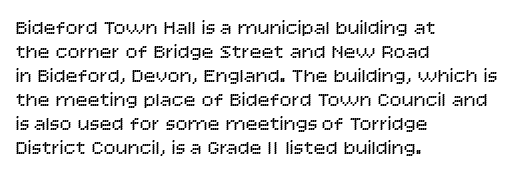
{"italic": "no", "bold": "no", "underline": "no", "align": "left", "line_spacing_ratio": 1.2, "letter_spacing": "normal", "letter_spacing_em": 0.0, "glyph_px": 20}
